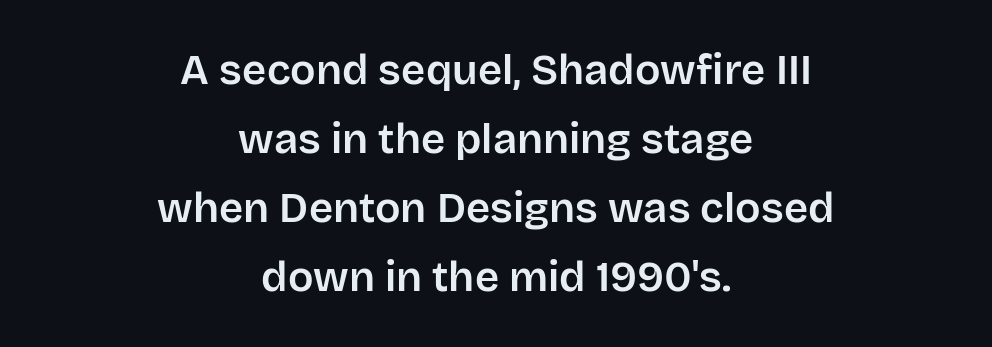
{"serif": "no", "italic": "no", "width": "normal", "stroke_contrast": "low", "x_height": "large", "monospaced": "no", "underline": "no", "align": "center", "line_spacing": "normal", "line_spacing_ratio": 1.64, "letter_spacing": "normal", "letter_spacing_em": 0.0, "glyph_px": 42}
